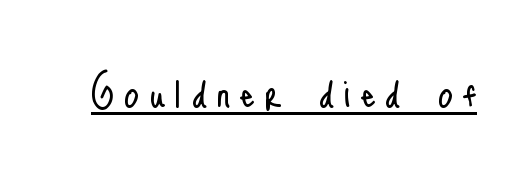
Proportional: the letters do not fall into vertical columns. On a weight scale, this lands at 450 or below. A baseline rule has been typeset under these characters. Between one letter and the next there's a generous, obvious gap.
